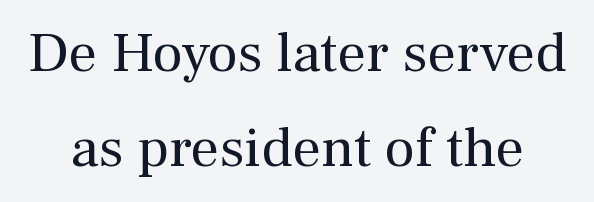
The image shows 57 px regular-weight serif type, upright; set normal line spacing (1.66x), normal letter spacing, not underlined; medium stroke contrast and a medium x-height.
